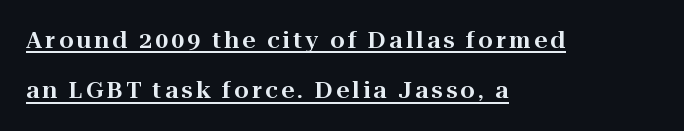
Q: Is the text italic (slanted)? A: No, it is upright.
Q: Is the text underlined? A: Yes.
Q: How is the paragraph aligned? A: Left-aligned.
Q: Is the spacing between lines tight, normal or loose? A: Loose.
